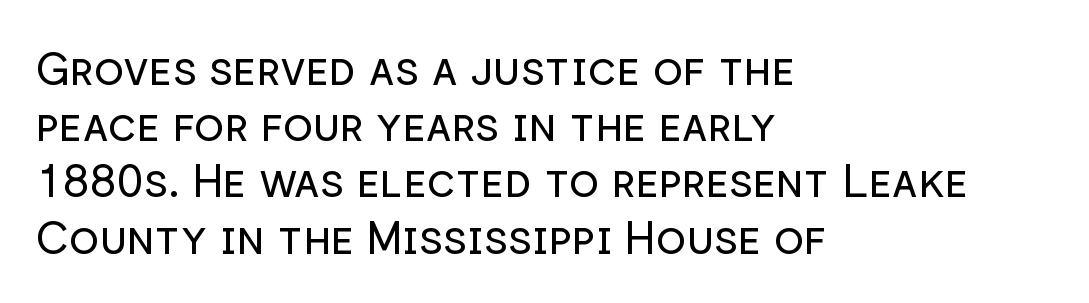
Q: Is the text bold? A: No.
Q: Is the text italic (slanted)? A: No, it is upright.
Q: Is the typeface a serif or a sans-serif typeface? A: Sans-serif.
Q: Is the text underlined? A: No.
Q: How is the paragraph aligned? A: Left-aligned.
Q: Is the spacing between letters normal or unusually wide? A: Normal.
Q: Is the spacing between lines tight, normal or loose? A: Normal.
Q: Width (condensed, normal, or wide)? A: Normal.
Q: Stroke contrast? A: Low.
Q: x-height? A: Medium.
Q: Monospaced? A: No.
